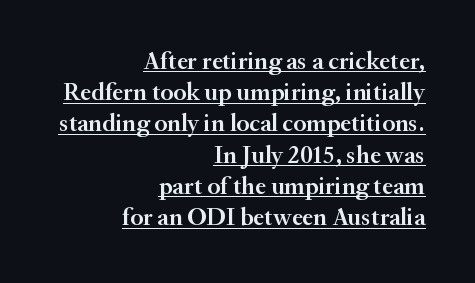
Regular leading. Leftover space on each line is placed entirely before the opening word. Short note: letters normally spaced. Heft: intermediate — a semibold.
